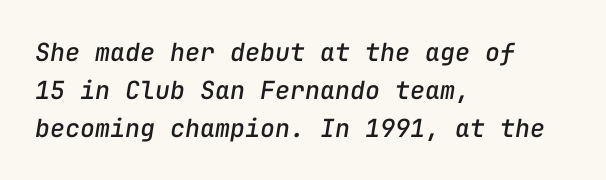
The image shows 25 px text type, italic (leaning right); set left-aligned, normal line spacing (1.52x), normal letter spacing, not underlined.
